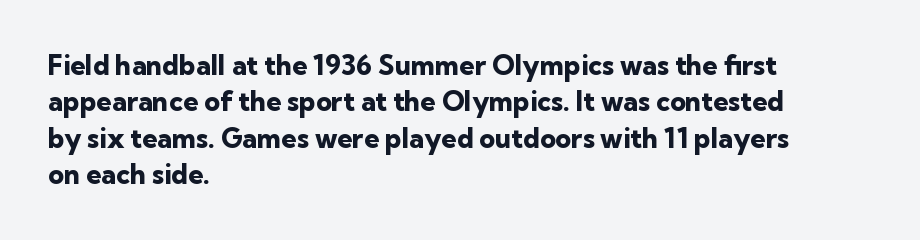
Q: Is the text bold? A: Yes.
Q: Is the text italic (slanted)? A: No, it is upright.
Q: Is the text underlined? A: No.
Q: How is the paragraph aligned? A: Left-aligned.
Q: Is the spacing between letters normal or unusually wide? A: Normal.
Q: Is the spacing between lines tight, normal or loose? A: Normal.
